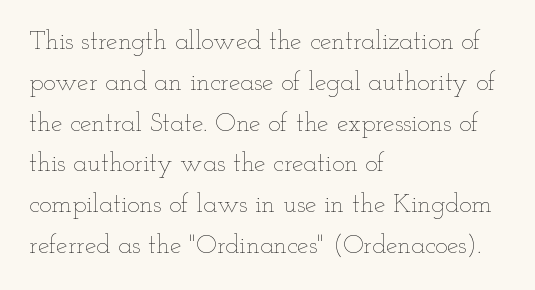
The image shows 26 px text type, upright; set left-aligned, normal line spacing (1.57x), normal letter spacing, not underlined.
